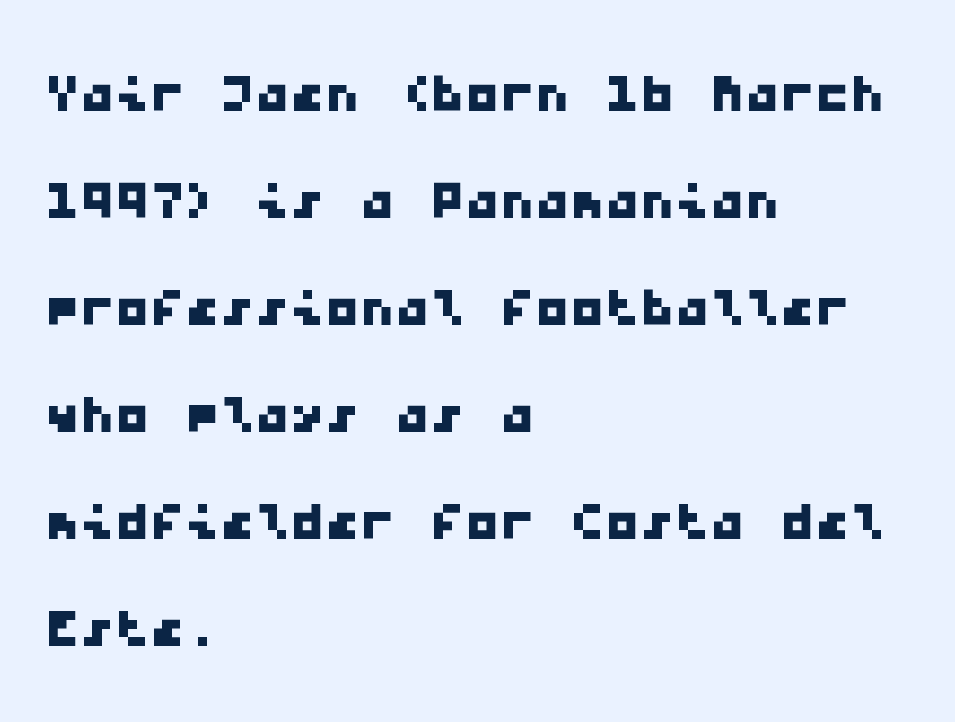
This sample uses a sans-serif face. Summary of vertical rhythm: regular, with standard interline spacing. Quick note: underline off. Casual observation: everything's shoved over to the left.
